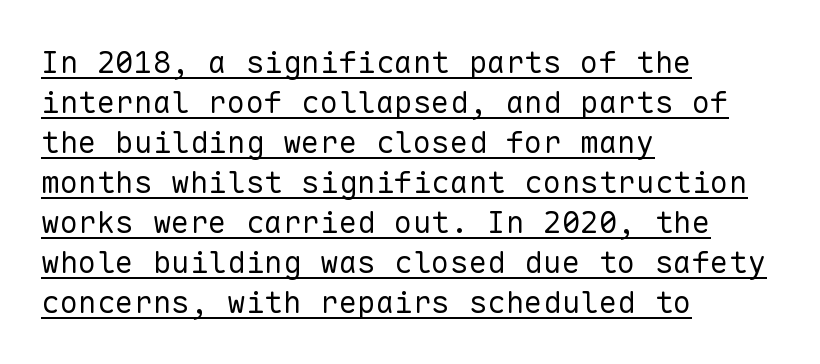
Posture: straight, roman, zero tilt. The glyphs are accompanied by a horizontal stroke just below them. Is this a fixed-width face? Yes — each glyph sits in an identical cell. Look at the tracking — it's just the regular setting, nothing added.
